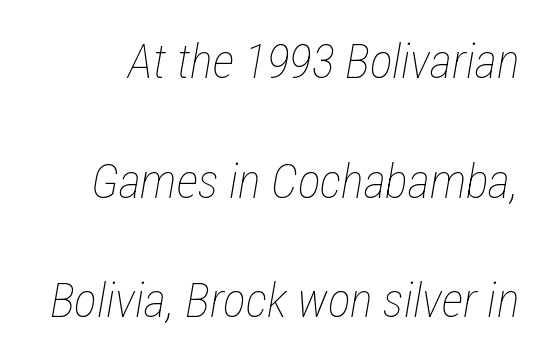
{"italic": "yes", "lean": "right", "slant_degrees": 12, "bold": "no", "weight": "thin", "width": "condensed", "stroke_contrast": "low", "x_height": "medium", "monospaced": "no", "underline": "no", "line_spacing": "loose", "line_spacing_ratio": 2.49, "letter_spacing": "normal", "letter_spacing_em": 0.0, "glyph_px": 48}
